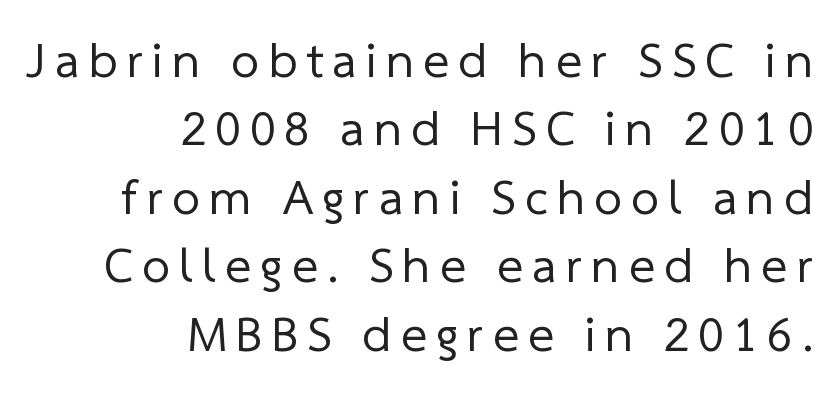
{"serif": "no", "bold": "no", "weight": "regular", "width": "normal", "stroke_contrast": "low", "x_height": "medium", "monospaced": "no", "underline": "no", "align": "right", "line_spacing": "normal", "line_spacing_ratio": 1.37, "glyph_px": 50}
